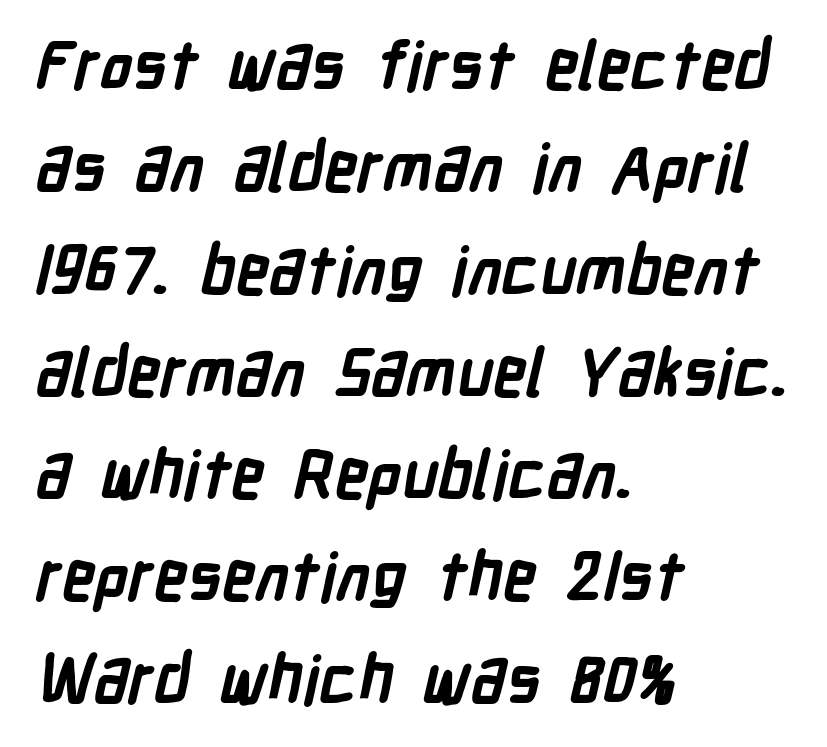
Q: Is the text bold? A: Yes.
Q: Is the typeface a serif or a sans-serif typeface? A: Sans-serif.
Q: Is the text underlined? A: No.
Q: How is the paragraph aligned? A: Left-aligned.
Q: Is the spacing between letters normal or unusually wide? A: Normal.
Q: Is the spacing between lines tight, normal or loose? A: Normal.
Q: Width (condensed, normal, or wide)? A: Condensed.
Q: Stroke contrast? A: Low.
Q: x-height? A: Medium.
Q: Monospaced? A: No.
